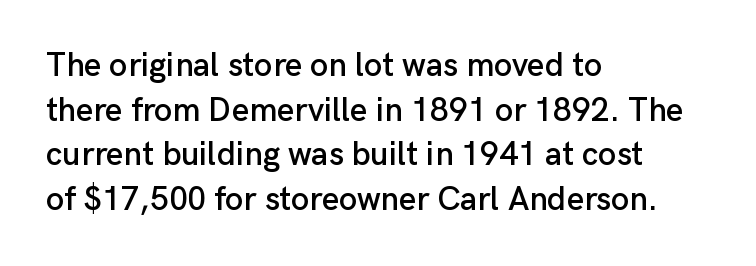
{"serif": "no", "italic": "no", "width": "normal", "stroke_contrast": "low", "x_height": "medium", "monospaced": "no", "underline": "no", "align": "left", "line_spacing": "normal", "line_spacing_ratio": 1.35, "letter_spacing": "normal", "letter_spacing_em": 0.0, "glyph_px": 33}
